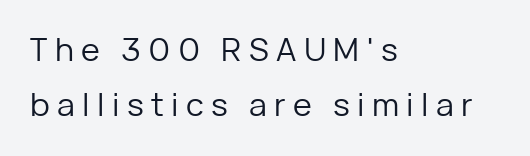
Q: Is the text bold? A: No.
Q: Is the text italic (slanted)? A: No, it is upright.
Q: Is the typeface a serif or a sans-serif typeface? A: Sans-serif.
Q: Is the text underlined? A: No.
Q: How is the paragraph aligned? A: Left-aligned.
Q: Is the spacing between letters normal or unusually wide? A: Unusually wide.
Q: Width (condensed, normal, or wide)? A: Normal.
Q: Stroke contrast? A: Low.
Q: x-height? A: Medium.
Q: Monospaced? A: No.
